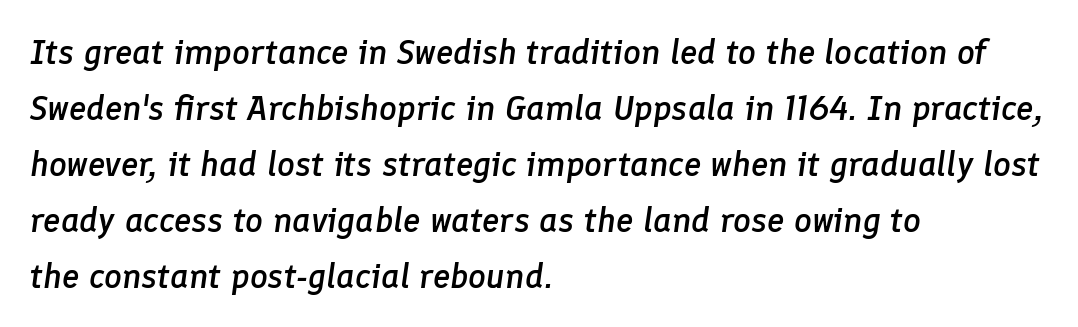
Proportional: the letters do not fall into vertical columns. When letters slant like this, we call the style italic. The letters sit at their default tracking, neither squeezed nor spread. Horizontal bands of white between lines are of average thickness. What weight is shown? A semibold, between regular and bold.
